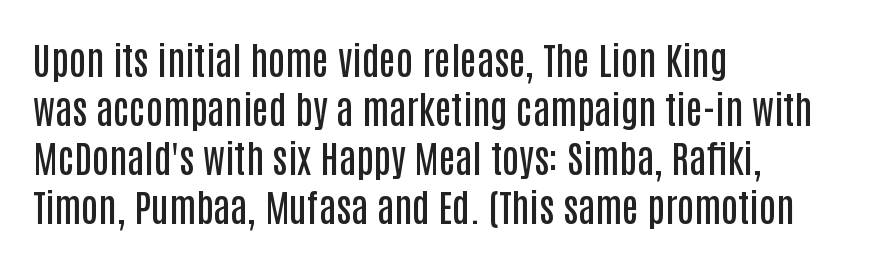
The image shows 38 px semibold, condensed sans-serif type, upright; set left-aligned, normal line spacing (1.29x), normal letter spacing, not underlined; low stroke contrast and a large x-height.
